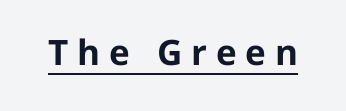
{"serif": "no", "italic": "no", "bold": "yes", "weight": "bold", "width": "normal", "stroke_contrast": "low", "x_height": "medium", "monospaced": "no", "underline": "yes", "letter_spacing": "wide", "letter_spacing_em": 0.25, "glyph_px": 35}
